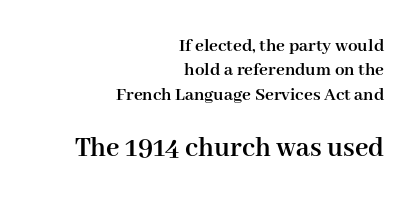
{"serif": "yes", "italic": "no", "bold": "yes", "weight": "semibold", "width": "normal", "stroke_contrast": "high", "x_height": "medium", "monospaced": "no", "underline": "no", "align": "right", "line_spacing": "normal", "line_spacing_ratio": 1.28, "letter_spacing": "normal", "letter_spacing_em": 0.0, "larger_block": "second", "size_ratio": 1.53, "glyph_px": 29}
